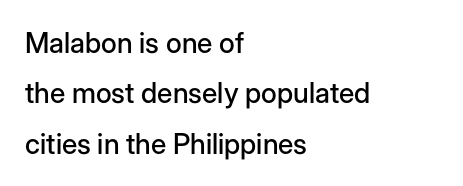
Font category for this specimen: sans-serif. All the whitespace from short lines collects on the right. This sample uses plain, unmodified letter spacing. A typesetter would call this proportional, since set widths differ per character. Posture: vertical.
